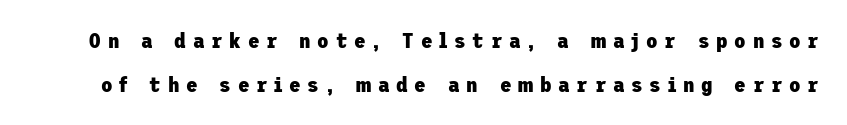
Q: Is the text bold? A: Yes.
Q: Is the text italic (slanted)? A: No, it is upright.
Q: Is the text underlined? A: No.
Q: Is the spacing between letters normal or unusually wide? A: Unusually wide.
Q: Is the spacing between lines tight, normal or loose? A: Loose.
